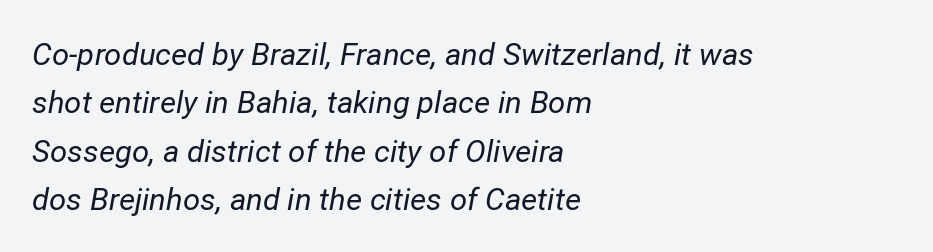
The image shows 31 px regular-weight type, italic (leaning right); set left-aligned, normal line spacing (1.56x), normal letter spacing, not underlined; low stroke contrast and a medium x-height.
